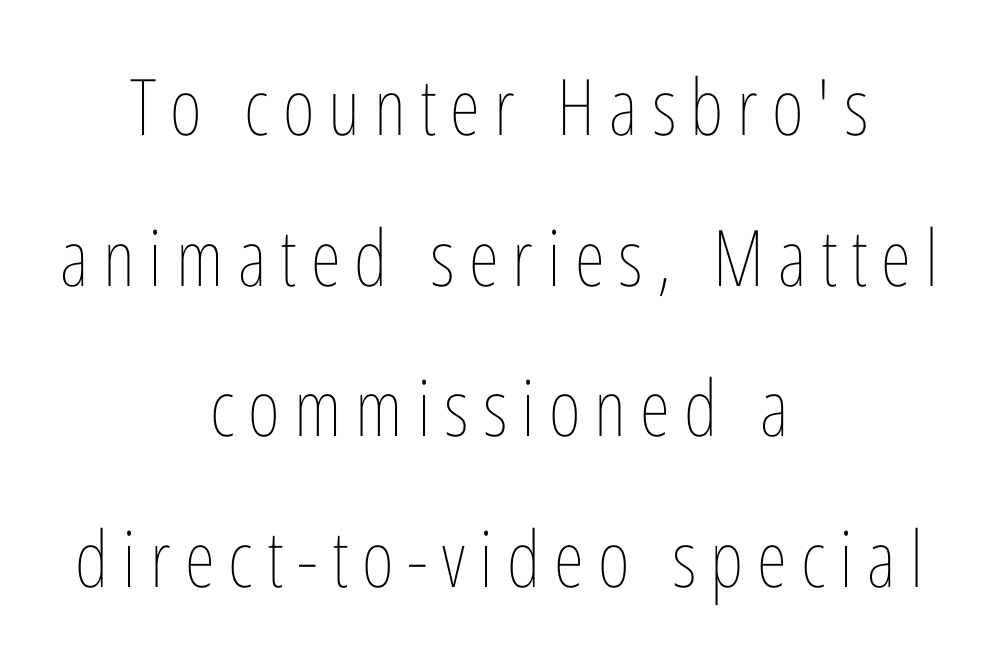
{"italic": "no", "bold": "no", "weight": "thin", "width": "condensed", "stroke_contrast": "low", "x_height": "medium", "monospaced": "no", "underline": "no", "align": "center", "line_spacing": "loose", "line_spacing_ratio": 1.93, "glyph_px": 78}
